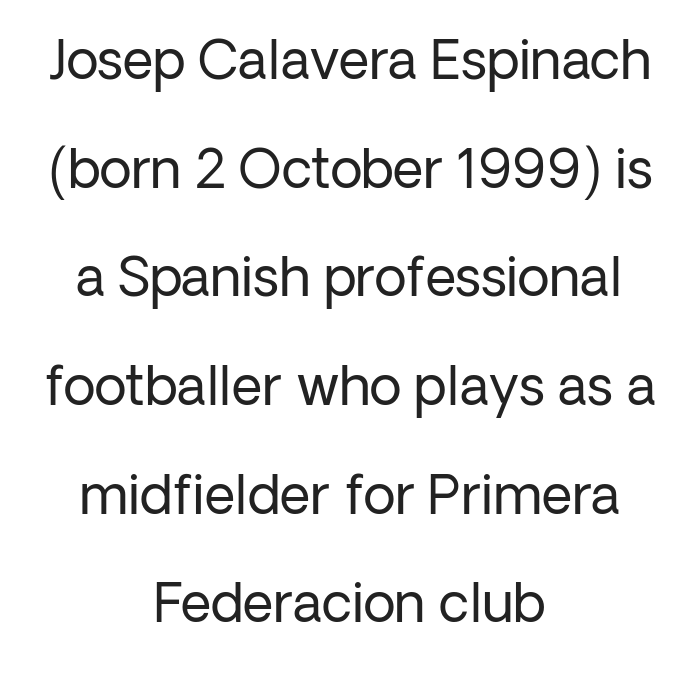
The image shows 53 px regular-weight sans-serif type, upright; set centered, loose line spacing (2.05x), normal letter spacing, not underlined; low stroke contrast and a medium x-height.
